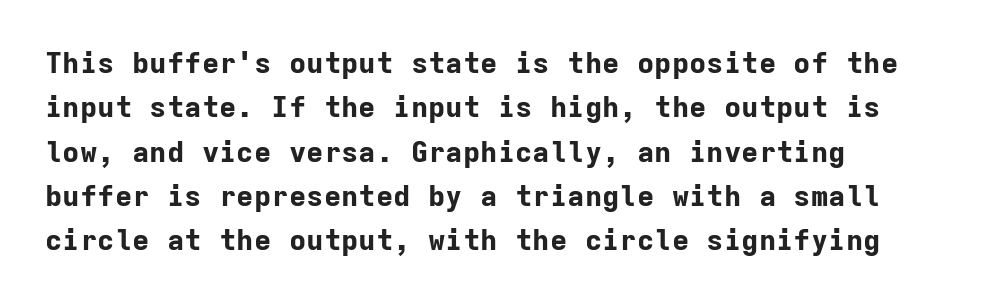
Q: Is the text bold? A: Yes.
Q: Is the text italic (slanted)? A: No, it is upright.
Q: Is the typeface a serif or a sans-serif typeface? A: Sans-serif.
Q: Is the text underlined? A: No.
Q: How is the paragraph aligned? A: Left-aligned.
Q: Is the spacing between letters normal or unusually wide? A: Normal.
Q: Is the spacing between lines tight, normal or loose? A: Normal.
Q: Width (condensed, normal, or wide)? A: Normal.
Q: Stroke contrast? A: Low.
Q: x-height? A: Medium.
Q: Monospaced? A: Yes.
